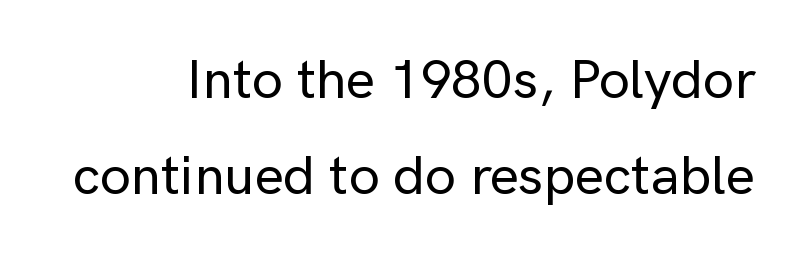
Q: Is the text italic (slanted)? A: No, it is upright.
Q: Is the typeface a serif or a sans-serif typeface? A: Sans-serif.
Q: Is the text underlined? A: No.
Q: How is the paragraph aligned? A: Right-aligned.
Q: Is the spacing between letters normal or unusually wide? A: Normal.
Q: Width (condensed, normal, or wide)? A: Normal.
Q: Stroke contrast? A: Low.
Q: x-height? A: Medium.
Q: Monospaced? A: No.
